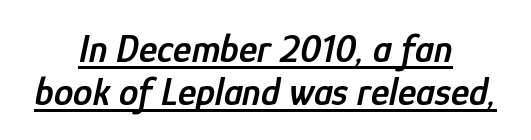
Q: Is the text bold? A: Semi-bold.
Q: Is the text italic (slanted)? A: Yes, it leans right by about 12 degrees.
Q: Is the text underlined? A: Yes.
Q: How is the paragraph aligned? A: Centered.
Q: Is the spacing between letters normal or unusually wide? A: Normal.
Q: Is the spacing between lines tight, normal or loose? A: Tight.
Q: Width (condensed, normal, or wide)? A: Condensed.
Q: Stroke contrast? A: Low.
Q: x-height? A: Medium.
Q: Monospaced? A: No.
